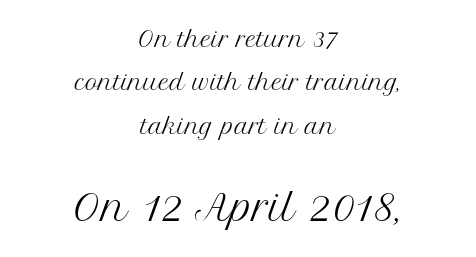
{"serif": "yes", "bold": "no", "weight": "regular", "width": "normal", "stroke_contrast": "medium", "x_height": "medium", "monospaced": "no", "underline": "no", "align": "center", "line_spacing": "loose", "line_spacing_ratio": 2.06, "letter_spacing": "normal", "letter_spacing_em": 0.0, "larger_block": "second", "size_ratio": 1.71, "glyph_px": 36}
